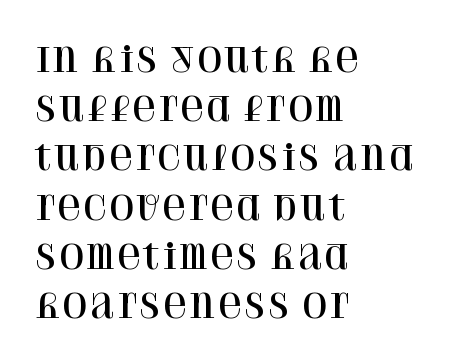
Q: Is the text italic (slanted)? A: No, it is upright.
Q: Is the typeface a serif or a sans-serif typeface? A: Serif.
Q: Is the text underlined? A: No.
Q: How is the paragraph aligned? A: Left-aligned.
Q: Is the spacing between letters normal or unusually wide? A: Normal.
Q: Is the spacing between lines tight, normal or loose? A: Normal.
Q: Width (condensed, normal, or wide)? A: Normal.
Q: Stroke contrast? A: High.
Q: x-height? A: Large.
Q: Monospaced? A: No.
